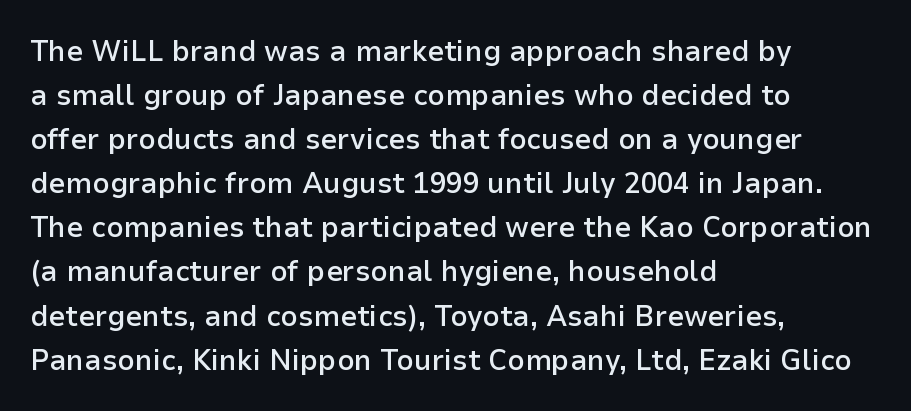
The image shows 30 px semibold sans-serif type, upright; set left-aligned, normal line spacing (1.47x), normal letter spacing, not underlined; low stroke contrast and a medium x-height.
